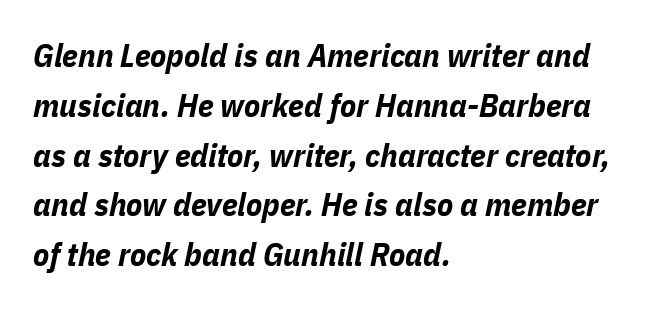
Q: Is the text bold? A: Yes.
Q: Is the text italic (slanted)? A: Yes, it leans right by about 11 degrees.
Q: Is the text underlined? A: No.
Q: How is the paragraph aligned? A: Left-aligned.
Q: Is the spacing between letters normal or unusually wide? A: Normal.
Q: Is the spacing between lines tight, normal or loose? A: Normal.
Q: Width (condensed, normal, or wide)? A: Condensed.
Q: Stroke contrast? A: Low.
Q: x-height? A: Medium.
Q: Monospaced? A: No.
